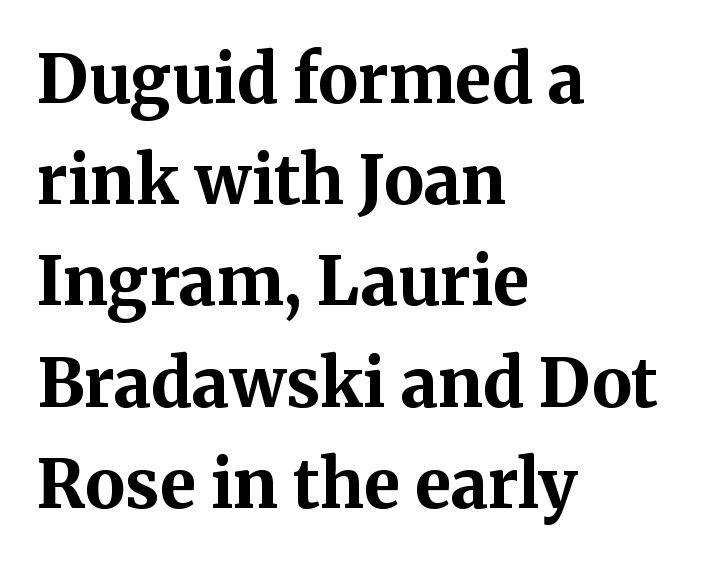
Q: Is the text bold? A: Yes.
Q: Is the text italic (slanted)? A: No, it is upright.
Q: Is the typeface a serif or a sans-serif typeface? A: Serif.
Q: Is the text underlined? A: No.
Q: How is the paragraph aligned? A: Left-aligned.
Q: Is the spacing between letters normal or unusually wide? A: Normal.
Q: Is the spacing between lines tight, normal or loose? A: Normal.
Q: Width (condensed, normal, or wide)? A: Normal.
Q: Stroke contrast? A: Medium.
Q: x-height? A: Medium.
Q: Monospaced? A: No.
